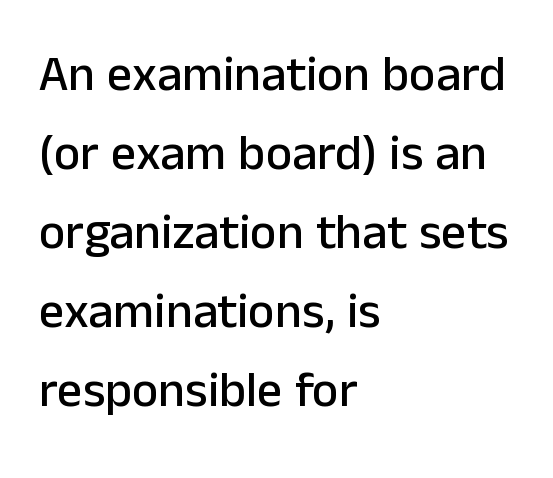
Spacing verdict: proportional, widths tailored to each character. Baseline-to-baseline distance is the conventional proportion of letter height. The ragged edge is on the right, which tells us the setting is flush left. Nobody drew a line under any word here. Classification — sans serif. Characters remain perfectly vertical along every line.
